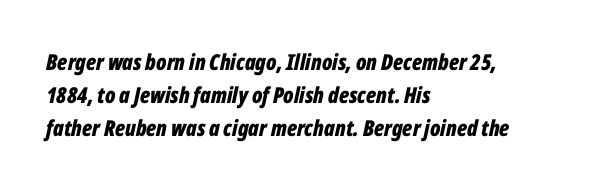
The image shows 22 px bold type, italic (leaning right); set left-aligned, normal line spacing (1.5x), normal letter spacing, not underlined.
